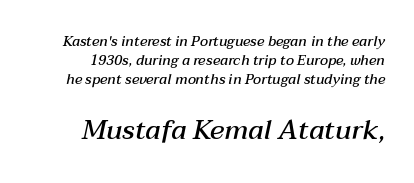
The image shows 27 px text type, italic (leaning right); set normal line spacing (1.34x), normal letter spacing, not underlined; the second (bottom) block is 1.93x larger.
